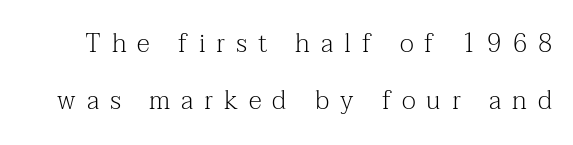
{"italic": "no", "bold": "no", "underline": "no", "line_spacing": "loose", "line_spacing_ratio": 2.21, "letter_spacing": "wide", "letter_spacing_em": 0.42, "glyph_px": 26}
